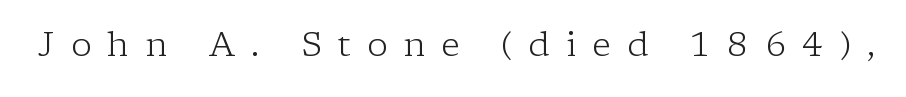
The image shows 34 px light serif type, upright; set unusually wide letter spacing (+0.48 em), not underlined; low stroke contrast and a medium x-height.
